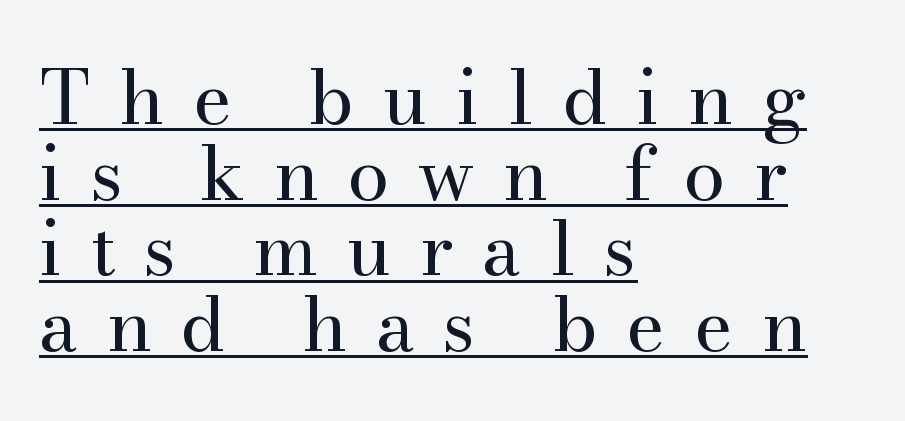
The image shows 75 px regular-weight serif type, upright; set left-aligned, tight line spacing (1.01x), unusually wide letter spacing (+0.38 em), underlined; medium stroke contrast and a small x-height.
